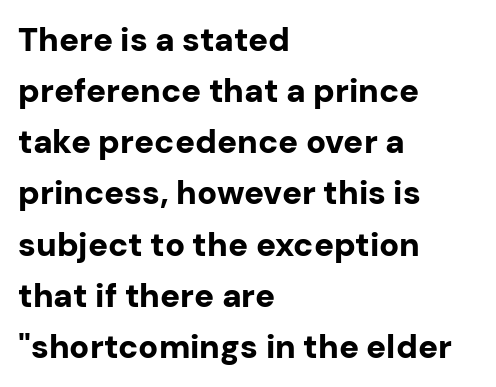
{"serif": "no", "italic": "no", "bold": "yes", "weight": "bold", "width": "normal", "stroke_contrast": "low", "x_height": "medium", "monospaced": "no", "underline": "no", "align": "left", "line_spacing": "normal", "line_spacing_ratio": 1.55, "letter_spacing": "normal", "letter_spacing_em": 0.0, "glyph_px": 33}
